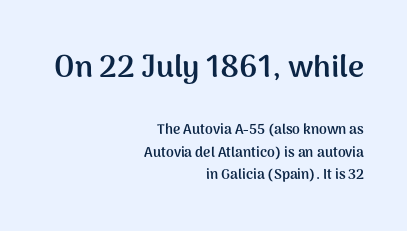
{"serif": "no", "italic": "no", "bold": "yes", "weight": "semibold", "width": "normal", "stroke_contrast": "medium", "x_height": "medium", "monospaced": "no", "underline": "no", "align": "right", "line_spacing": "normal", "line_spacing_ratio": 1.62, "letter_spacing": "normal", "letter_spacing_em": 0.0, "larger_block": "first", "size_ratio": 2.21, "glyph_px": 31}
